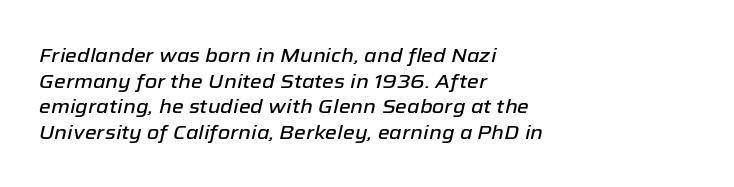
Q: Is the text italic (slanted)? A: Yes, it leans right by about 12 degrees.
Q: Is the text underlined? A: No.
Q: How is the paragraph aligned? A: Left-aligned.
Q: Is the spacing between letters normal or unusually wide? A: Normal.
Q: Is the spacing between lines tight, normal or loose? A: Normal.
